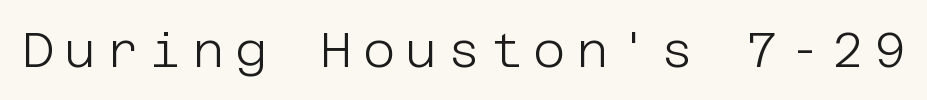
Observe the absence of serifs on each vertical stroke in this sample. The space directly below the letters is spotless. Unbolded letterforms with no extra heft. Words appear elongated and porous because spacing is wide.
